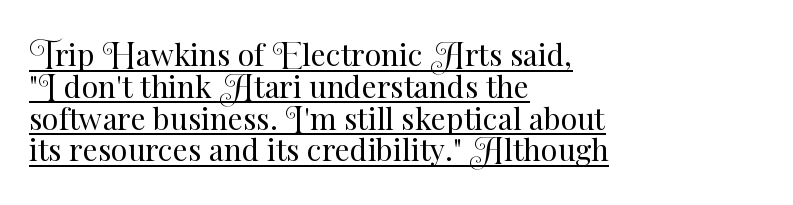
Q: Is the text bold? A: No.
Q: Is the text italic (slanted)? A: No, it is upright.
Q: Is the text underlined? A: Yes.
Q: How is the paragraph aligned? A: Left-aligned.
Q: Is the spacing between letters normal or unusually wide? A: Normal.
Q: Is the spacing between lines tight, normal or loose? A: Tight.
Q: Width (condensed, normal, or wide)? A: Normal.
Q: Stroke contrast? A: Medium.
Q: x-height? A: Small.
Q: Monospaced? A: No.
